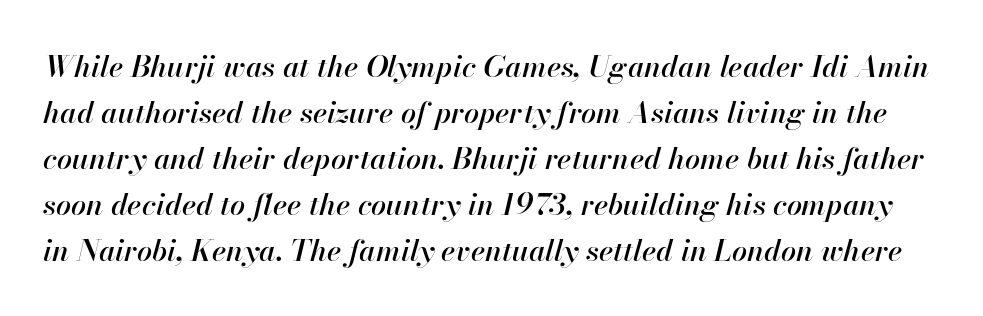
Q: Is the text italic (slanted)? A: Yes, it leans right by about 13 degrees.
Q: Is the text underlined? A: No.
Q: Is the spacing between letters normal or unusually wide? A: Normal.
Q: Is the spacing between lines tight, normal or loose? A: Normal.
Q: Width (condensed, normal, or wide)? A: Normal.
Q: Stroke contrast? A: High.
Q: x-height? A: Small.
Q: Monospaced? A: No.
